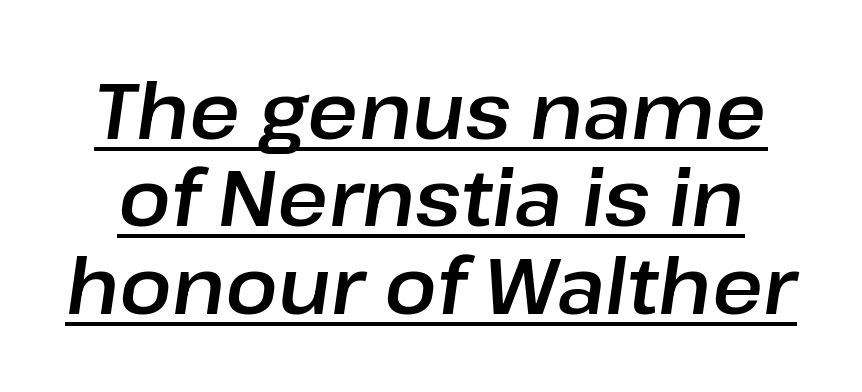
{"italic": "yes", "lean": "right", "slant_degrees": 8, "width": "normal", "stroke_contrast": "low", "x_height": "medium", "monospaced": "no", "underline": "yes", "line_spacing": "tight", "line_spacing_ratio": 1.12, "letter_spacing": "normal", "letter_spacing_em": 0.0, "glyph_px": 78}
